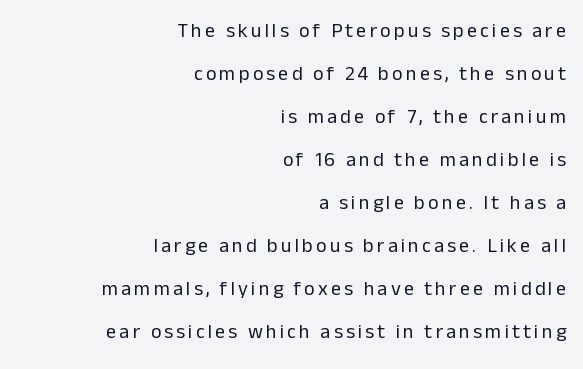
{"italic": "no", "bold": "no", "underline": "no", "align": "right", "line_spacing": "loose", "line_spacing_ratio": 2.15, "glyph_px": 20}
